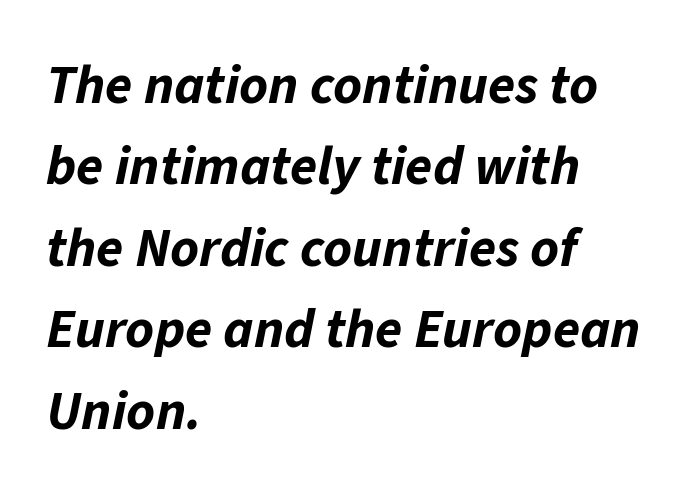
The image shows 55 px bold type, italic (leaning right); set left-aligned, normal line spacing (1.48x), normal letter spacing, not underlined; low stroke contrast and a medium x-height.
